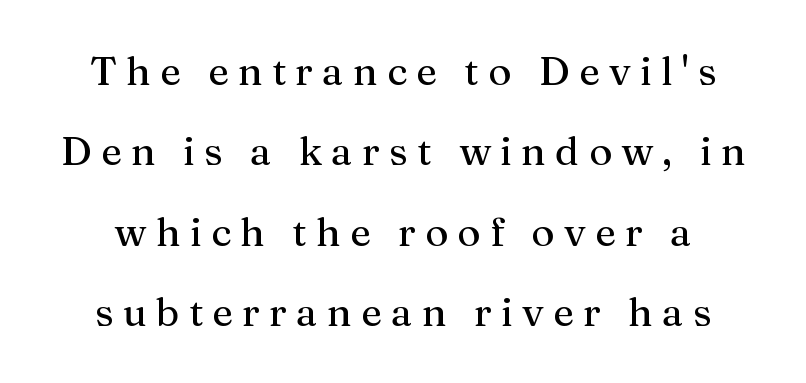
The image shows 40 px serif type, upright; set loose line spacing (2.01x), unusually wide letter spacing (+0.23 em), not underlined; medium stroke contrast and a medium x-height.
